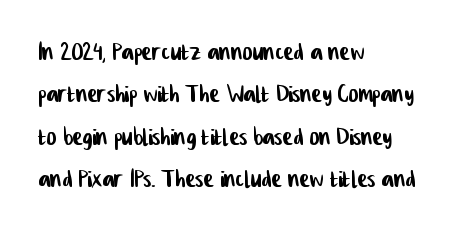
The image shows 31 px condensed sans-serif type; set left-aligned, normal line spacing (1.37x), normal letter spacing, not underlined; low stroke contrast and a medium x-height.
